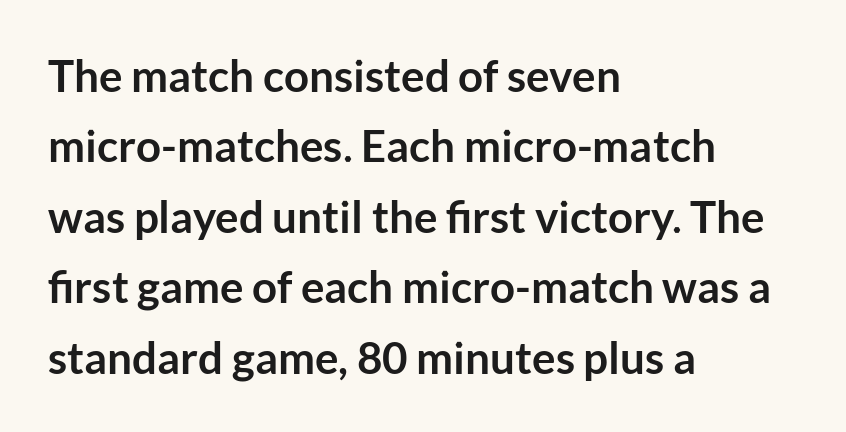
{"serif": "no", "italic": "no", "bold": "yes", "weight": "semibold", "width": "normal", "stroke_contrast": "low", "x_height": "medium", "monospaced": "no", "underline": "no", "align": "left", "line_spacing": "normal", "line_spacing_ratio": 1.6, "letter_spacing": "normal", "letter_spacing_em": 0.0, "glyph_px": 44}
